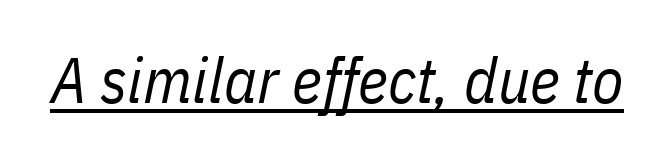
Beneath each row of characters lies a ruled line. These glyphs show unthickened strokes, regular width or finer. Does the lettering tilt? It does — this is italic. Observe the ordinary spacing: letters are neighbours, not strangers.
